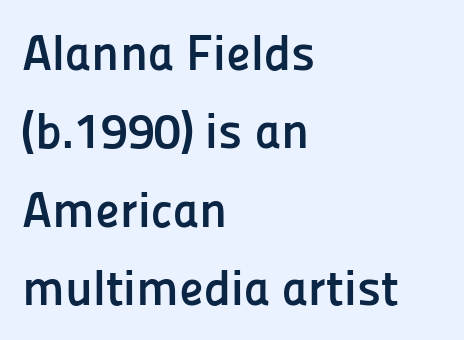
If you drew a ruler down the left edge, every line would touch it. Summary of vertical rhythm: regular, with standard interline spacing. Thick stems and heavy bowls — unmistakably bold. Note the varied advance widths — an 'i' is clearly narrower than an 'm'. Does extra space separate the letters? No, they use regular spacing.
